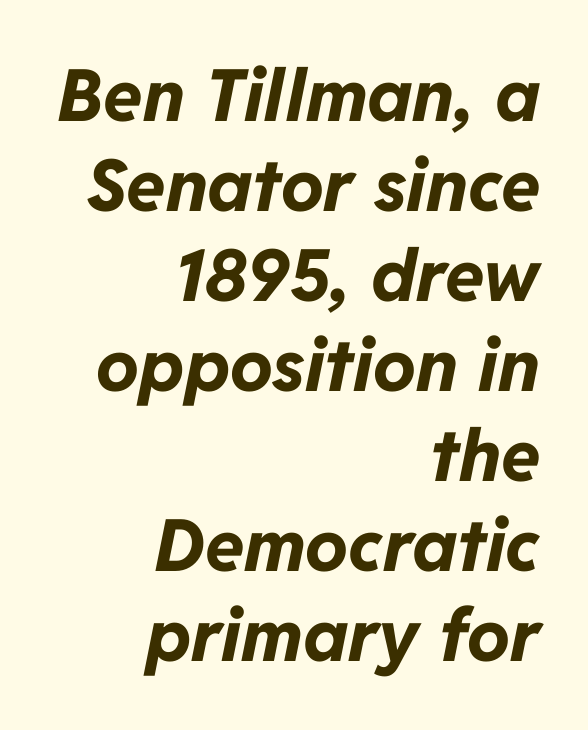
The image shows 72 px bold type, italic (leaning right); set right-aligned, normal line spacing (1.25x), normal letter spacing, not underlined; low stroke contrast and a medium x-height.
